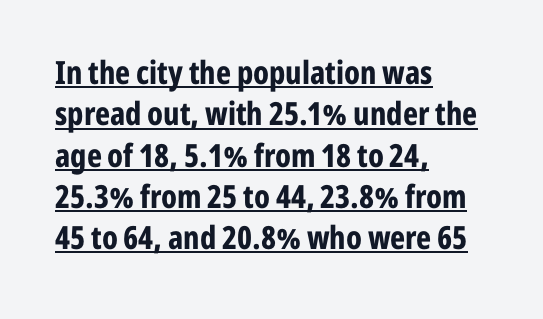
The rendering anchors every line to the left-hand side. Honestly, the underline is the first thing you notice here. Does the leading feel generous? No, just average. The letters advance in unequal steps, a hallmark of proportional type.
